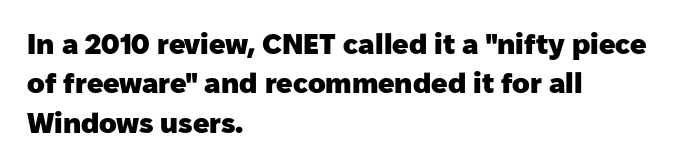
The lines sit at an ordinary, default distance from one another. Is there any slant? The stems are plumb. The space beneath each line is pristine and unruled. These words are printed bold, with thick strokes throughout. Letterform terminals end flat and unadorned throughout the passage. Looks like regular typesetting: each glyph gets only the width it needs.
